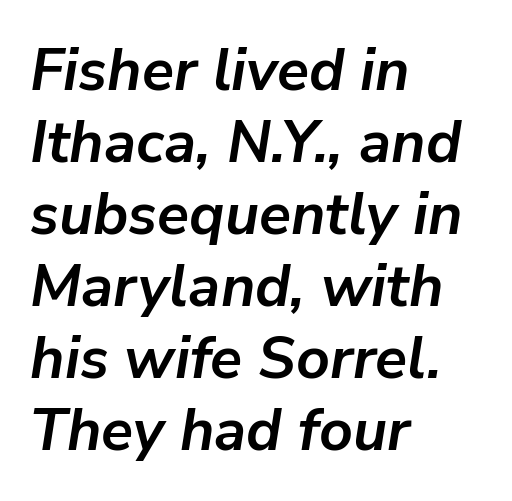
{"italic": "yes", "lean": "right", "slant_degrees": 9, "bold": "yes", "weight": "semibold", "width": "normal", "stroke_contrast": "low", "x_height": "medium", "monospaced": "no", "underline": "no", "align": "left", "line_spacing_ratio": 1.22, "letter_spacing": "normal", "letter_spacing_em": 0.0, "glyph_px": 59}
